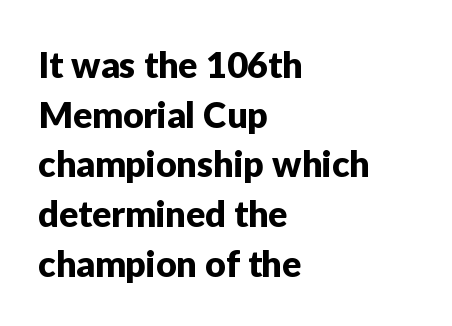
The image shows 36 px sans-serif type, upright; set left-aligned, normal line spacing (1.38x), normal letter spacing, not underlined; low stroke contrast and a medium x-height.
